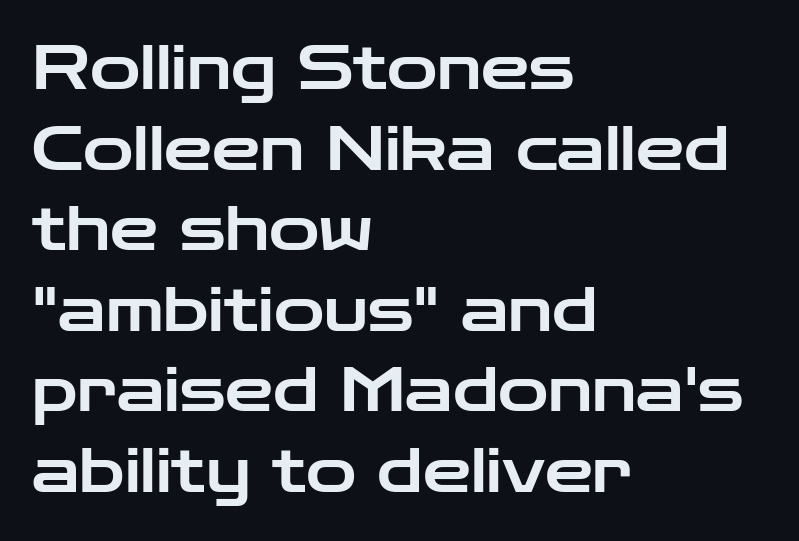
Q: Is the text italic (slanted)? A: No, it is upright.
Q: Is the typeface a serif or a sans-serif typeface? A: Sans-serif.
Q: Is the text underlined? A: No.
Q: How is the paragraph aligned? A: Left-aligned.
Q: Is the spacing between letters normal or unusually wide? A: Normal.
Q: Is the spacing between lines tight, normal or loose? A: Normal.
Q: Width (condensed, normal, or wide)? A: Wide.
Q: Stroke contrast? A: Low.
Q: x-height? A: Medium.
Q: Monospaced? A: No.
